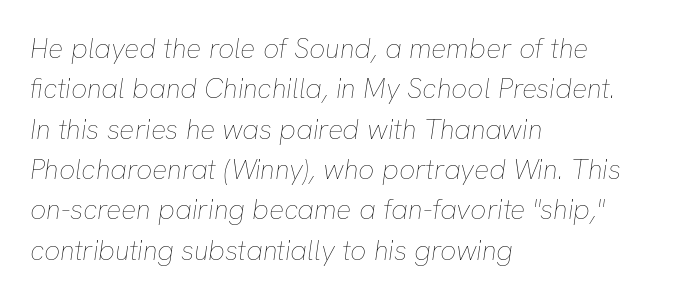
Q: Is the text bold? A: No.
Q: Is the text italic (slanted)? A: Yes, it leans right by about 8 degrees.
Q: Is the text underlined? A: No.
Q: How is the paragraph aligned? A: Left-aligned.
Q: Is the spacing between letters normal or unusually wide? A: Normal.
Q: Is the spacing between lines tight, normal or loose? A: Normal.
Q: Width (condensed, normal, or wide)? A: Normal.
Q: Stroke contrast? A: Low.
Q: x-height? A: Medium.
Q: Monospaced? A: No.
